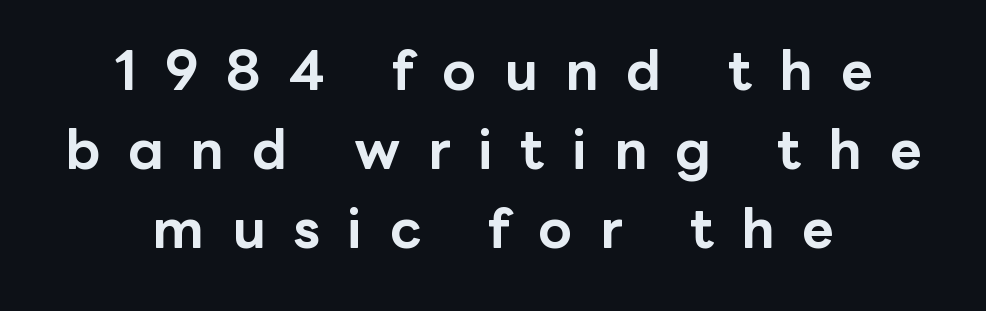
The image shows 55 px bold sans-serif type, upright; set centered, normal line spacing (1.44x), unusually wide letter spacing (+0.5 em), not underlined; low stroke contrast and a medium x-height.
